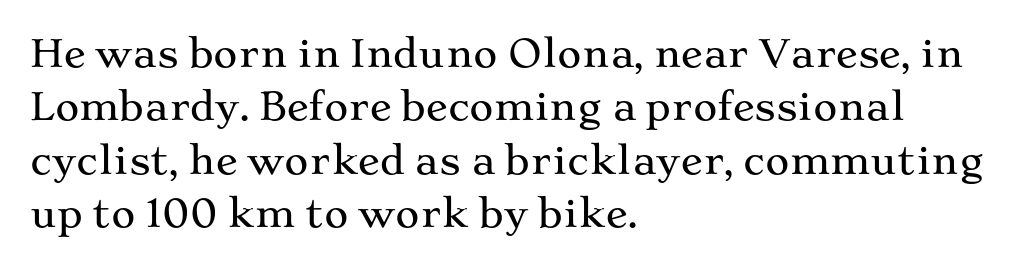
The image shows 37 px wide serif type, upright; set left-aligned, normal line spacing (1.44x), normal letter spacing, not underlined; medium stroke contrast and a medium x-height.
